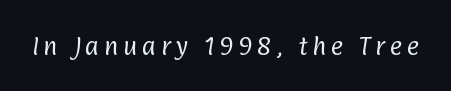
Q: Is the text bold? A: No.
Q: Is the text underlined? A: No.
Q: Is the spacing between letters normal or unusually wide? A: Unusually wide.
